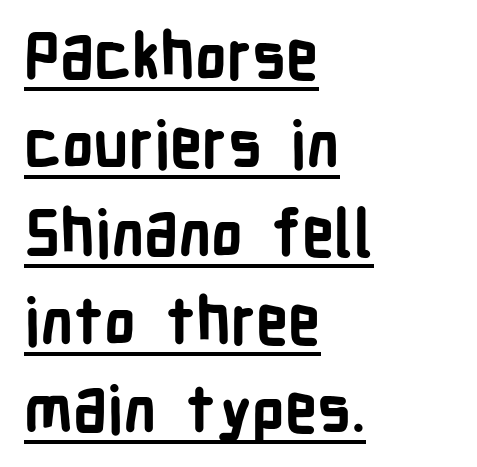
Q: Is the text bold? A: Yes.
Q: Is the text italic (slanted)? A: No, it is upright.
Q: Is the typeface a serif or a sans-serif typeface? A: Sans-serif.
Q: Is the text underlined? A: Yes.
Q: How is the paragraph aligned? A: Left-aligned.
Q: Is the spacing between letters normal or unusually wide? A: Normal.
Q: Is the spacing between lines tight, normal or loose? A: Normal.
Q: Width (condensed, normal, or wide)? A: Condensed.
Q: Stroke contrast? A: Low.
Q: x-height? A: Medium.
Q: Monospaced? A: No.
